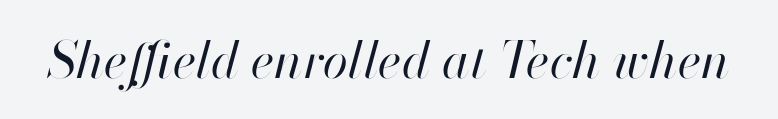
Q: Is the text bold? A: No.
Q: Is the text italic (slanted)? A: Yes, it leans right by about 13 degrees.
Q: Is the text underlined? A: No.
Q: Is the spacing between letters normal or unusually wide? A: Normal.
Q: Width (condensed, normal, or wide)? A: Normal.
Q: Stroke contrast? A: High.
Q: x-height? A: Small.
Q: Monospaced? A: No.
